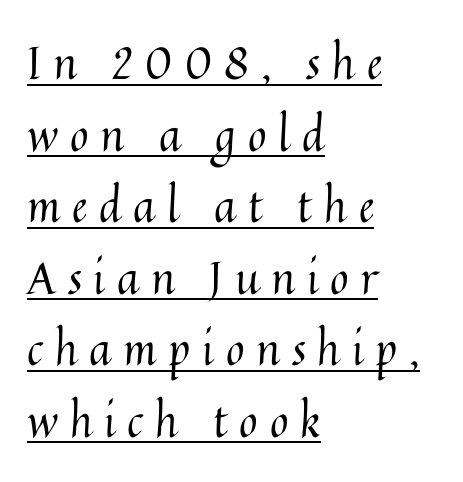
Varying glyph widths throughout — classic text-font behaviour. Spacing between characters has been opened up far beyond the box default. Vertical stems look standard width or narrower in stroke. A rule runs beneath these lines of type.
